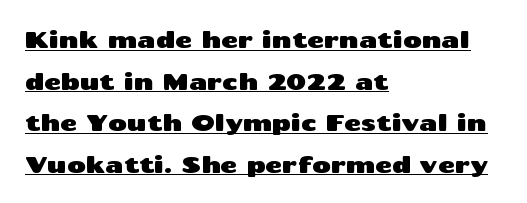
The image shows 23 px text type, upright; set left-aligned, line spacing 1.81x, normal letter spacing, underlined.
